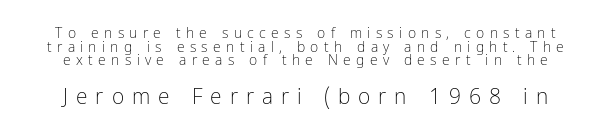
Every character sits straight up, as roman type does. The passage shown has open, widely tracked lettering throughout. The space beneath each line is pristine and unruled. Bold? No — there's no thickening of the strokes. Tightly led — the rows are bunched. Between these two stacked blocks, the lower one wins on size.
